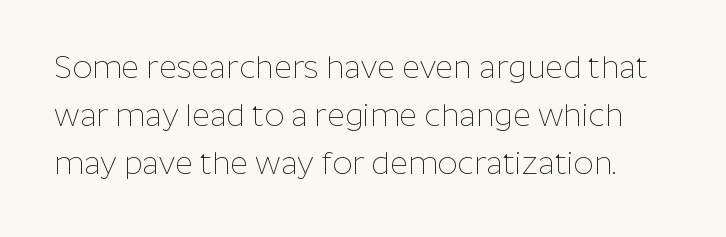
Q: Is the text bold? A: No.
Q: Is the text italic (slanted)? A: No, it is upright.
Q: Is the typeface a serif or a sans-serif typeface? A: Sans-serif.
Q: Is the text underlined? A: No.
Q: Is the spacing between letters normal or unusually wide? A: Normal.
Q: Is the spacing between lines tight, normal or loose? A: Normal.
Q: Width (condensed, normal, or wide)? A: Normal.
Q: Stroke contrast? A: Low.
Q: x-height? A: Medium.
Q: Monospaced? A: No.
